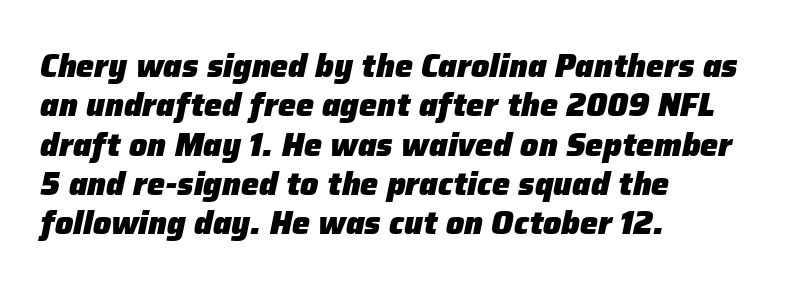
The image shows 32 px heavy type, italic (leaning right); set left-aligned, line spacing 1.23x, normal letter spacing, not underlined; low stroke contrast and a medium x-height.
